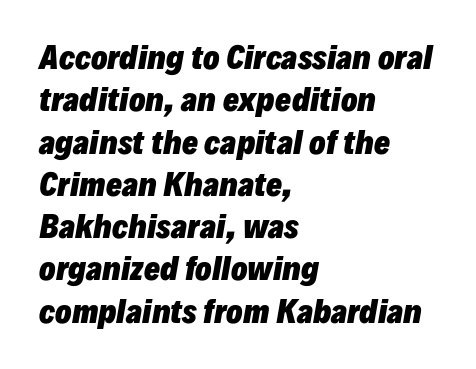
{"italic": "yes", "lean": "right", "slant_degrees": 10, "bold": "yes", "weight": "heavy", "width": "normal", "stroke_contrast": "low", "x_height": "medium", "monospaced": "no", "underline": "no", "align": "left", "line_spacing": "normal", "line_spacing_ratio": 1.41, "letter_spacing": "normal", "letter_spacing_em": 0.0, "glyph_px": 30}
